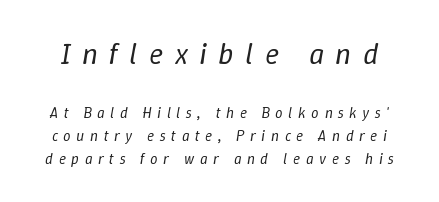
Q: Is the text bold? A: No.
Q: Is the text italic (slanted)? A: Yes, it leans right by about 9 degrees.
Q: Is the text underlined? A: No.
Q: Is the spacing between letters normal or unusually wide? A: Unusually wide.
Q: Is the spacing between lines tight, normal or loose? A: Normal.
Q: Which block of text is set in a larger size, the first (top) or the second (bottom)? A: The first (top) one.
Q: Width (condensed, normal, or wide)? A: Normal.
Q: Stroke contrast? A: Low.
Q: x-height? A: Medium.
Q: Monospaced? A: No.
